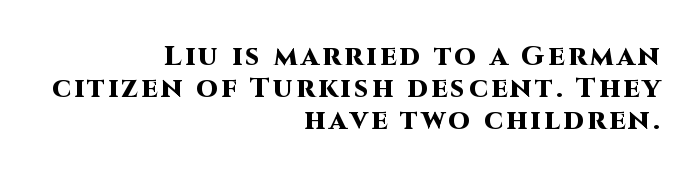
Q: Is the text bold? A: Yes.
Q: Is the text italic (slanted)? A: No, it is upright.
Q: Is the typeface a serif or a sans-serif typeface? A: Sans-serif.
Q: Is the text underlined? A: No.
Q: How is the paragraph aligned? A: Right-aligned.
Q: Is the spacing between lines tight, normal or loose? A: Tight.
Q: Width (condensed, normal, or wide)? A: Normal.
Q: Stroke contrast? A: High.
Q: x-height? A: Large.
Q: Monospaced? A: No.
